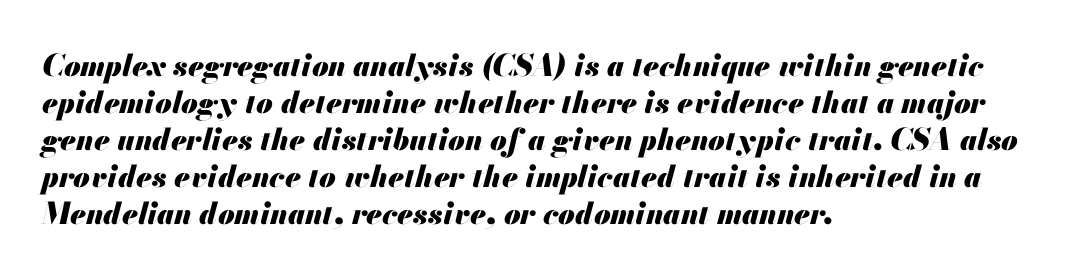
Visually the block forms a straight wall on the left and a jagged coastline on the right. Students, this is bold: see how much ink each stroke carries. Note the varied advance widths — an 'i' is clearly narrower than an 'm'. There is no visible air inserted between adjacent glyphs. Underline: absent.
